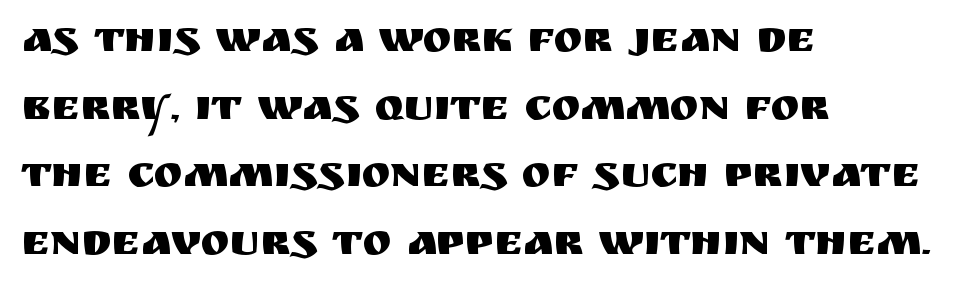
The image shows 43 px sans-serif type, upright; set left-aligned, normal line spacing (1.57x), normal letter spacing, not underlined; medium stroke contrast and a large x-height.
